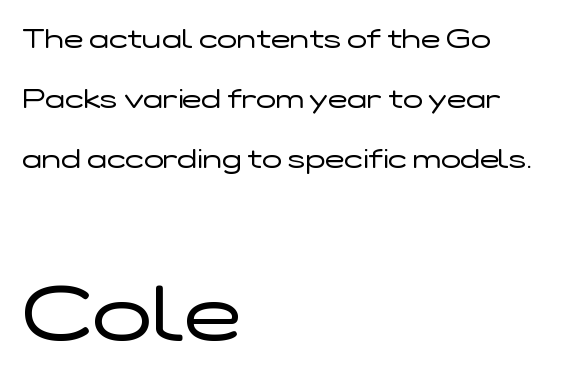
The image shows 78 px regular-weight, wide sans-serif type, upright; set left-aligned, loose line spacing (2.3x), normal letter spacing, not underlined; the second (bottom) block is 3.0x larger; low stroke contrast and a medium x-height.
